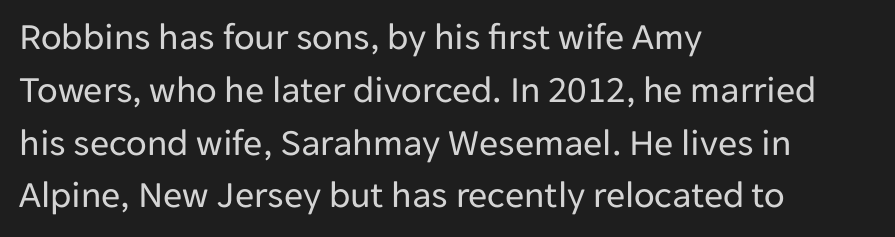
{"serif": "no", "italic": "no", "bold": "no", "weight": "regular", "width": "normal", "stroke_contrast": "low", "x_height": "medium", "monospaced": "no", "underline": "no", "align": "left", "line_spacing": "normal", "line_spacing_ratio": 1.39, "letter_spacing": "normal", "letter_spacing_em": 0.0, "glyph_px": 38}
